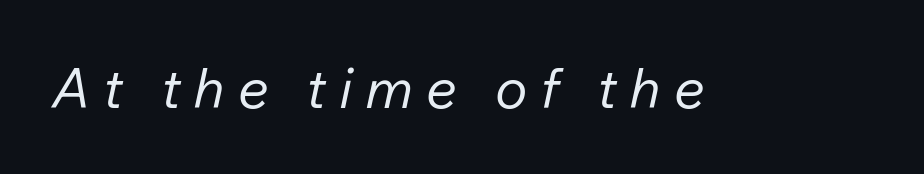
{"italic": "yes", "lean": "right", "slant_degrees": 12, "bold": "no", "weight": "regular", "width": "normal", "stroke_contrast": "low", "x_height": "medium", "monospaced": "no", "underline": "no", "letter_spacing": "wide", "letter_spacing_em": 0.23, "glyph_px": 55}
